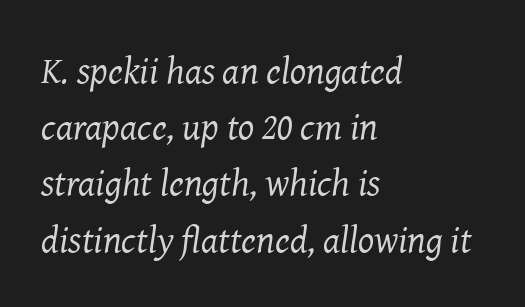
Tracking value appears to be zero — textbook default spacing. Only glyphs here, with clear space below each row. You could not count columns in this text — the font is proportionally spaced. Stroke thickness stays within the range of a standard reading face or lighter.
